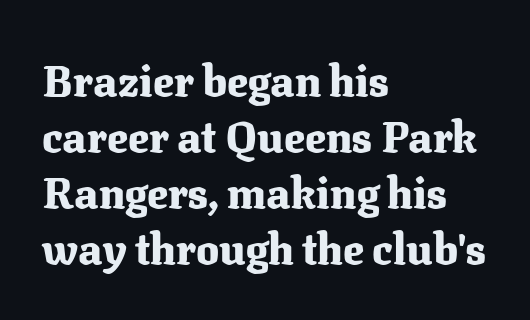
Q: Is the text bold? A: Yes.
Q: Is the text italic (slanted)? A: No, it is upright.
Q: Is the typeface a serif or a sans-serif typeface? A: Serif.
Q: Is the text underlined? A: No.
Q: How is the paragraph aligned? A: Left-aligned.
Q: Is the spacing between letters normal or unusually wide? A: Normal.
Q: Is the spacing between lines tight, normal or loose? A: Normal.
Q: Width (condensed, normal, or wide)? A: Normal.
Q: Stroke contrast? A: Medium.
Q: x-height? A: Medium.
Q: Monospaced? A: No.
